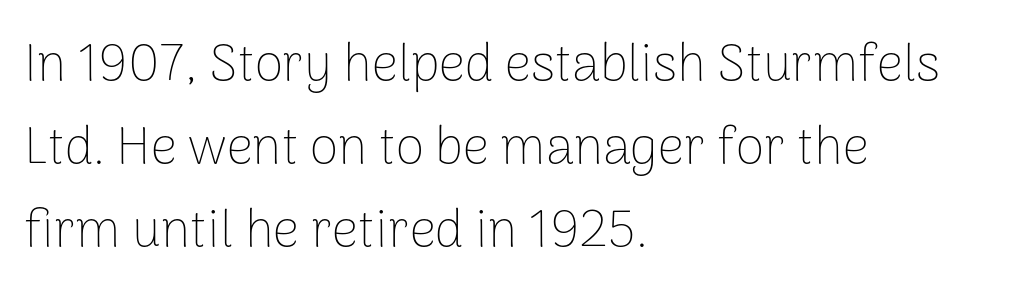
{"serif": "no", "italic": "no", "bold": "no", "weight": "thin", "width": "normal", "stroke_contrast": "low", "x_height": "medium", "monospaced": "no", "underline": "no", "align": "left", "line_spacing": "normal", "line_spacing_ratio": 1.6, "letter_spacing": "normal", "letter_spacing_em": 0.0, "glyph_px": 52}
